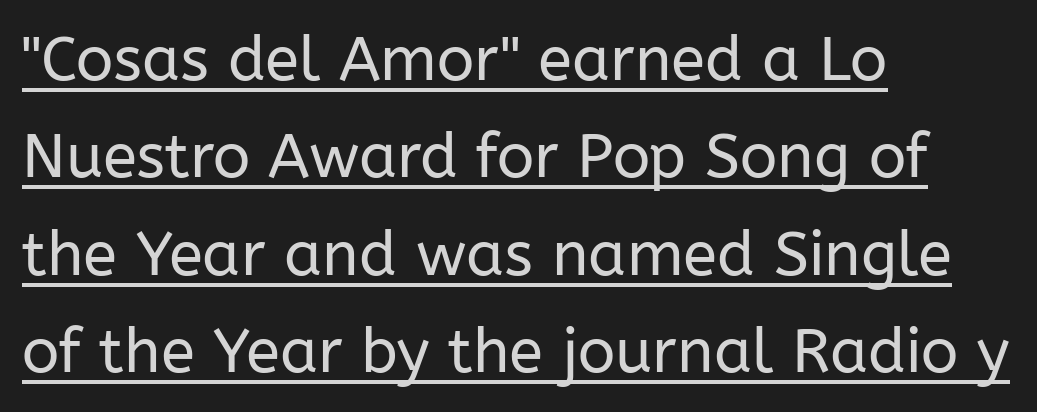
The image shows 62 px regular-weight sans-serif type, upright; set left-aligned, normal line spacing (1.57x), normal letter spacing, underlined; low stroke contrast and a medium x-height.
